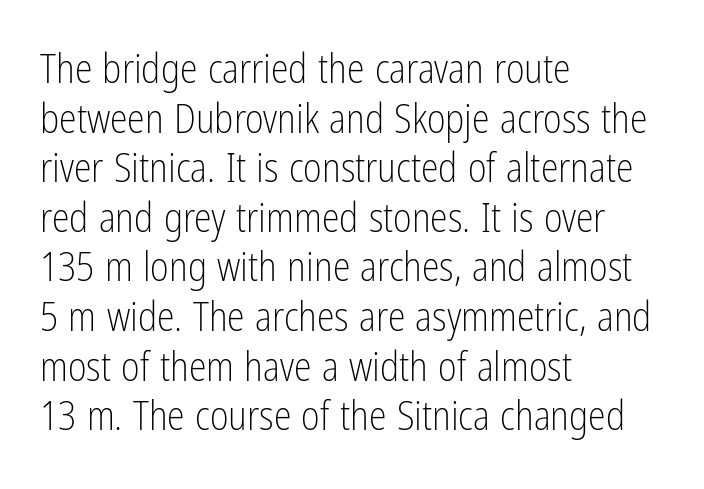
The image shows 40 px light, condensed sans-serif type, upright; set left-aligned, line spacing 1.24x, normal letter spacing, not underlined; low stroke contrast and a medium x-height.
